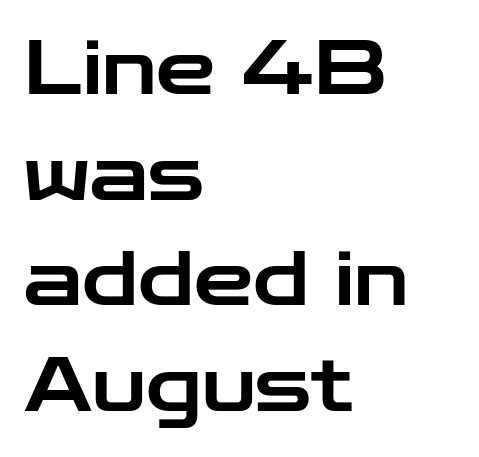
{"serif": "no", "italic": "no", "width": "wide", "stroke_contrast": "low", "x_height": "medium", "monospaced": "no", "underline": "no", "align": "left", "line_spacing": "normal", "line_spacing_ratio": 1.41, "letter_spacing": "normal", "letter_spacing_em": 0.0, "glyph_px": 75}
